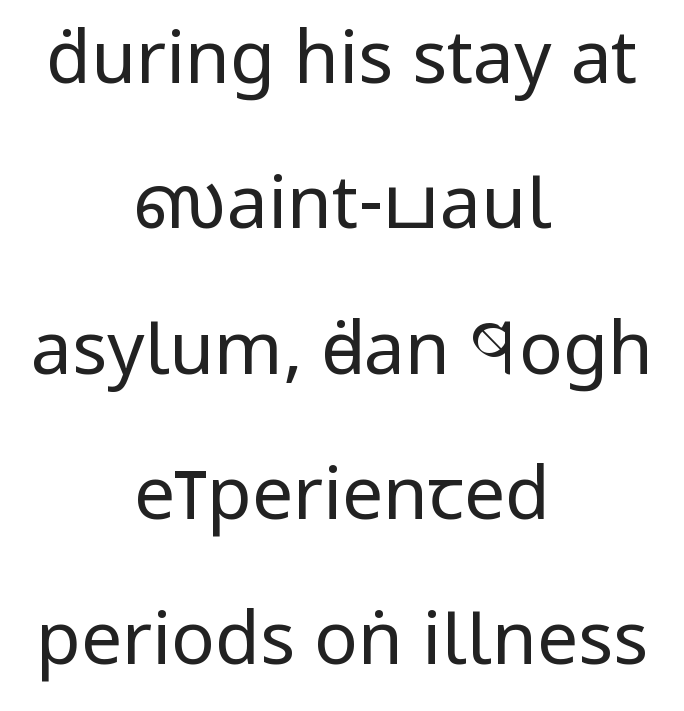
Q: Is the text bold? A: No.
Q: Is the text italic (slanted)? A: No, it is upright.
Q: Is the typeface a serif or a sans-serif typeface? A: Sans-serif.
Q: Is the text underlined? A: No.
Q: How is the paragraph aligned? A: Centered.
Q: Is the spacing between letters normal or unusually wide? A: Normal.
Q: Is the spacing between lines tight, normal or loose? A: Loose.
Q: Width (condensed, normal, or wide)? A: Condensed.
Q: Stroke contrast? A: Low.
Q: x-height? A: Large.
Q: Monospaced? A: No.
